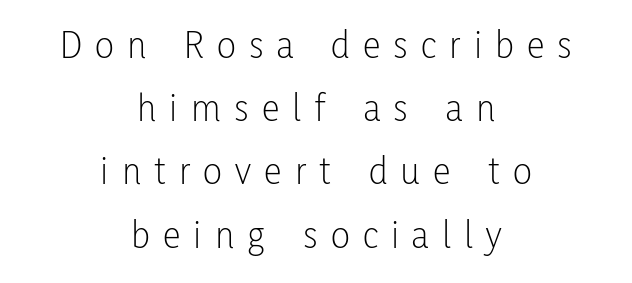
The image shows 40 px light, condensed sans-serif type, upright; set centered, normal line spacing (1.58x), unusually wide letter spacing (+0.33 em), not underlined; low stroke contrast and a medium x-height.
